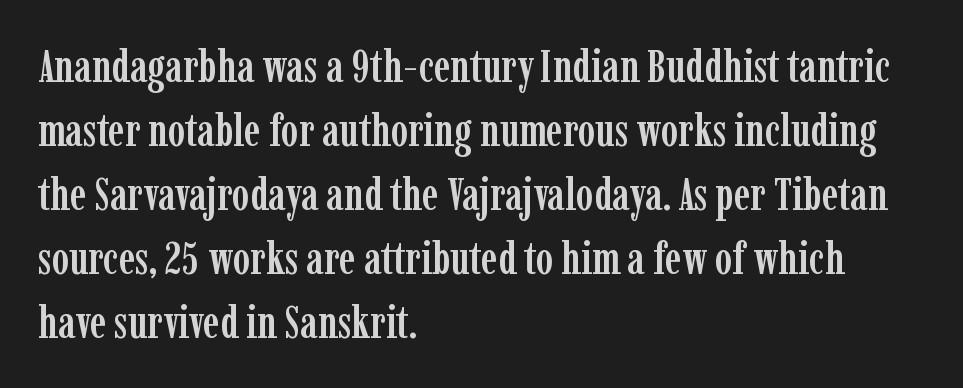
The image shows 46 px condensed serif type, upright; set left-aligned, normal line spacing (1.39x), normal letter spacing, not underlined; low stroke contrast and a medium x-height.
